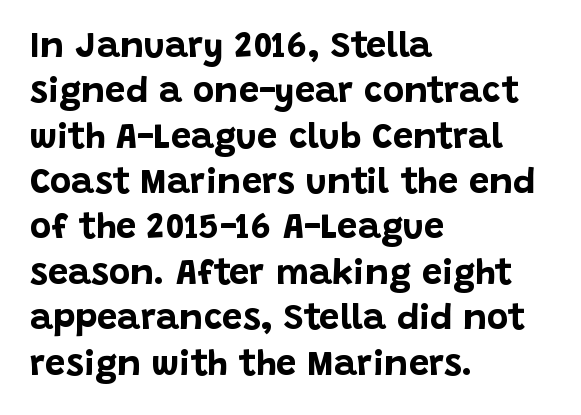
The designer left line spacing at the default. If you drew a line through each stem, it would be perfectly vertical. The gap between lines stays unmarked. Varying glyph widths throughout — classic text-font behaviour. As a designer I'd log this as weight 700, bold.
